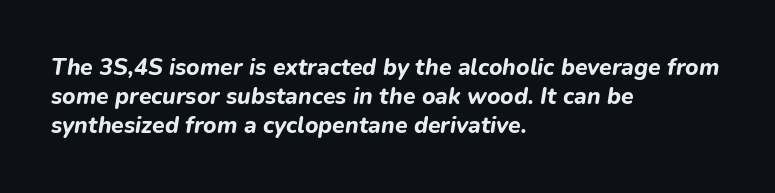
Q: Is the text bold? A: Yes.
Q: Is the text italic (slanted)? A: Yes, it leans right by about 9 degrees.
Q: Is the text underlined? A: No.
Q: How is the paragraph aligned? A: Left-aligned.
Q: Is the spacing between letters normal or unusually wide? A: Normal.
Q: Is the spacing between lines tight, normal or loose? A: Normal.
